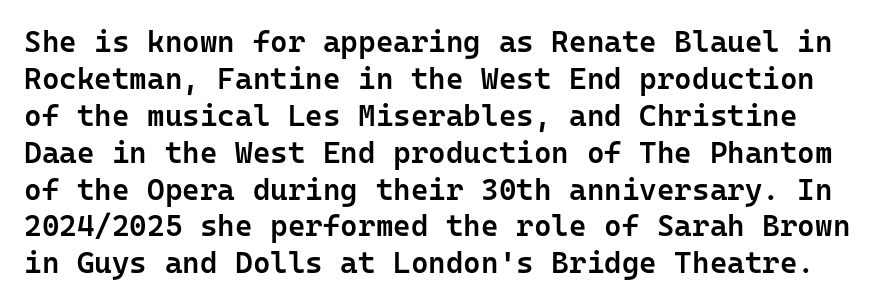
{"serif": "no", "italic": "no", "bold": "semi", "weight": "semibold", "width": "normal", "stroke_contrast": "low", "x_height": "medium", "monospaced": "yes", "underline": "no", "line_spacing_ratio": 1.23, "letter_spacing": "normal", "letter_spacing_em": 0.0, "glyph_px": 30}
